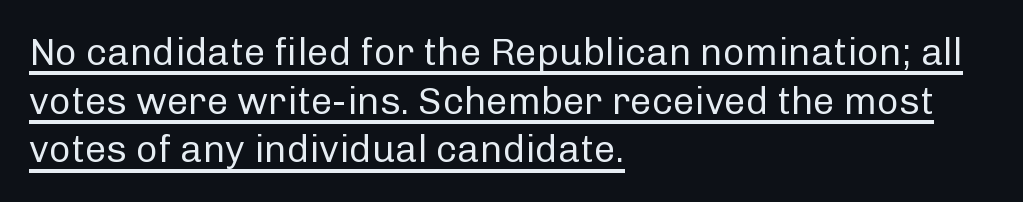
Q: Is the text bold? A: No.
Q: Is the text italic (slanted)? A: No, it is upright.
Q: Is the typeface a serif or a sans-serif typeface? A: Sans-serif.
Q: Is the text underlined? A: Yes.
Q: How is the paragraph aligned? A: Left-aligned.
Q: Is the spacing between letters normal or unusually wide? A: Normal.
Q: Is the spacing between lines tight, normal or loose? A: Normal.
Q: Width (condensed, normal, or wide)? A: Normal.
Q: Stroke contrast? A: Low.
Q: x-height? A: Medium.
Q: Monospaced? A: No.
